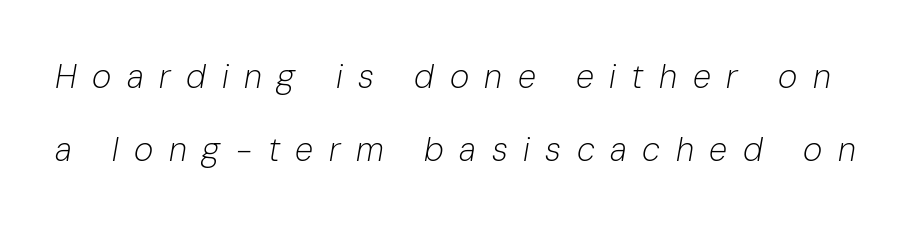
{"italic": "yes", "lean": "right", "slant_degrees": 10, "bold": "no", "weight": "light", "width": "normal", "stroke_contrast": "low", "x_height": "medium", "monospaced": "no", "underline": "no", "line_spacing": "loose", "line_spacing_ratio": 2.21, "letter_spacing": "wide", "letter_spacing_em": 0.47, "glyph_px": 33}
